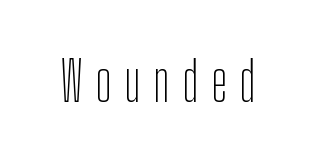
{"serif": "no", "italic": "no", "bold": "no", "weight": "thin", "width": "condensed", "stroke_contrast": "low", "x_height": "medium", "monospaced": "no", "underline": "no", "letter_spacing": "wide", "letter_spacing_em": 0.22, "glyph_px": 55}
